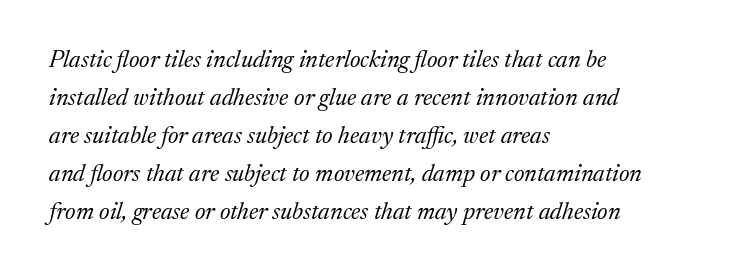
{"italic": "yes", "lean": "right", "slant_degrees": 17, "bold": "no", "underline": "no", "align": "left", "line_spacing": "normal", "line_spacing_ratio": 1.58, "letter_spacing": "normal", "letter_spacing_em": 0.0, "glyph_px": 24}
